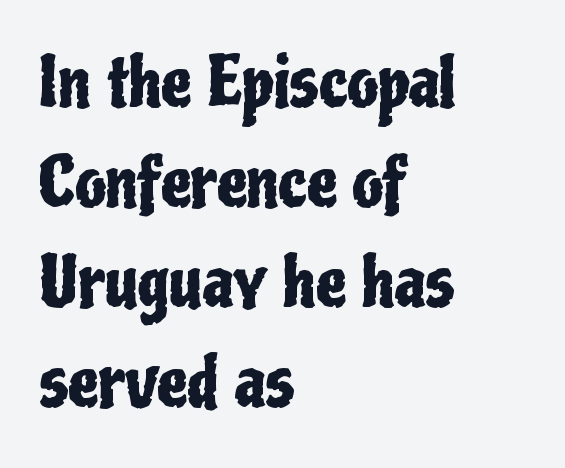
The image shows 68 px condensed sans-serif type, upright; set left-aligned, normal line spacing (1.47x), normal letter spacing, not underlined; low stroke contrast and a medium x-height.
